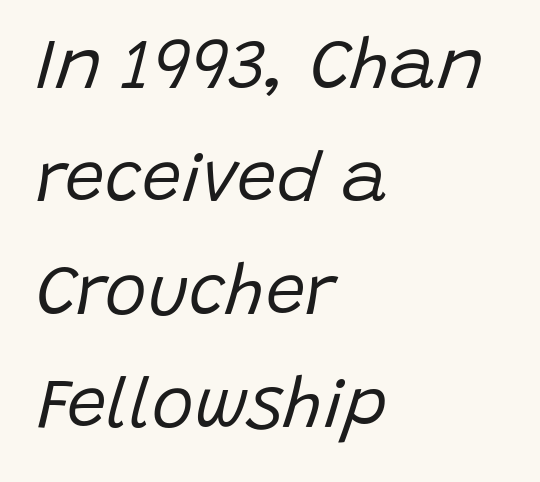
{"italic": "yes", "lean": "right", "slant_degrees": 15, "bold": "no", "weight": "regular", "width": "normal", "stroke_contrast": "low", "x_height": "large", "monospaced": "no", "underline": "no", "align": "left", "line_spacing": "normal", "line_spacing_ratio": 1.59, "letter_spacing": "normal", "letter_spacing_em": 0.0, "glyph_px": 71}
